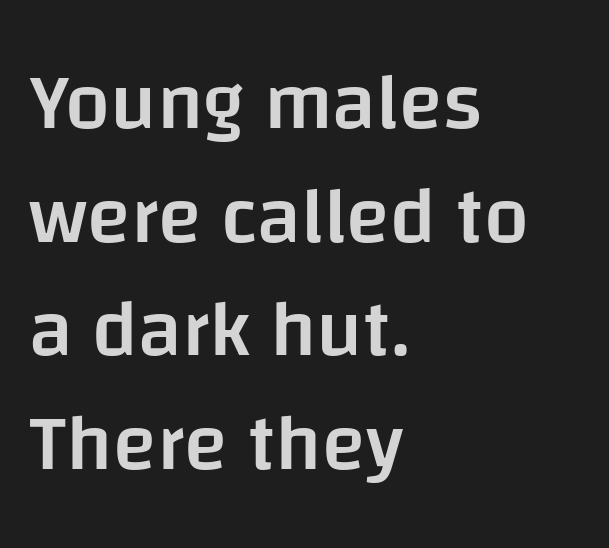
{"serif": "no", "italic": "no", "bold": "semi", "weight": "semibold", "width": "normal", "stroke_contrast": "low", "x_height": "large", "monospaced": "no", "underline": "no", "align": "left", "line_spacing": "normal", "line_spacing_ratio": 1.42, "letter_spacing": "normal", "letter_spacing_em": 0.0, "glyph_px": 80}
